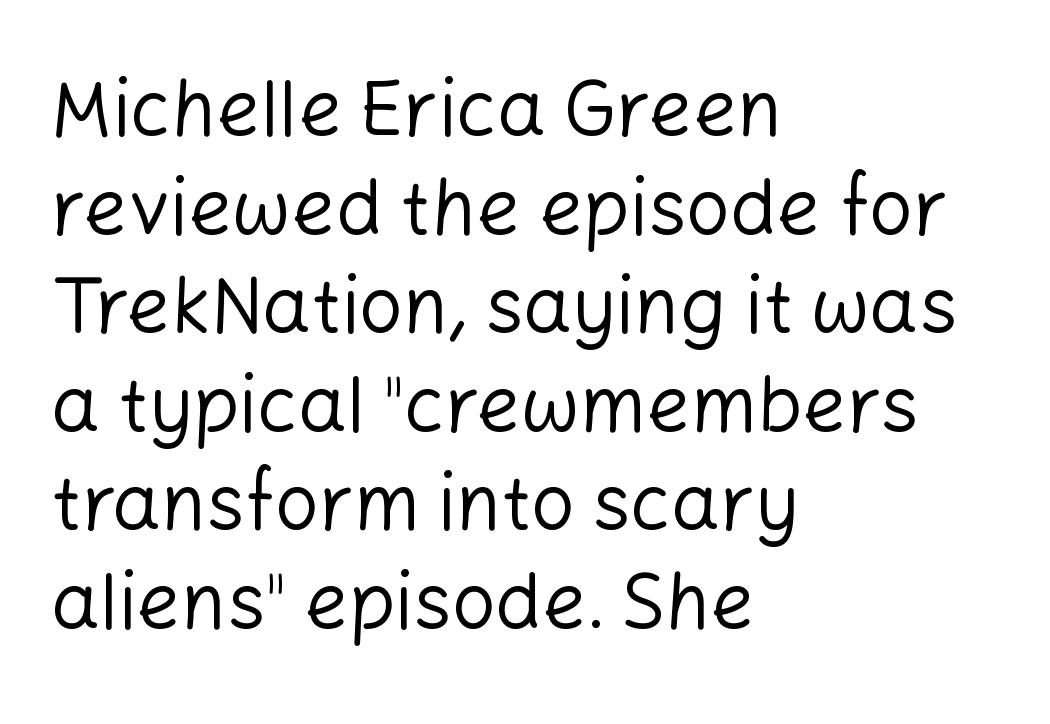
{"serif": "no", "italic": "no", "bold": "no", "weight": "regular", "width": "normal", "stroke_contrast": "low", "x_height": "medium", "monospaced": "no", "underline": "no", "align": "left", "line_spacing": "normal", "line_spacing_ratio": 1.28, "letter_spacing": "normal", "letter_spacing_em": 0.0, "glyph_px": 77}
